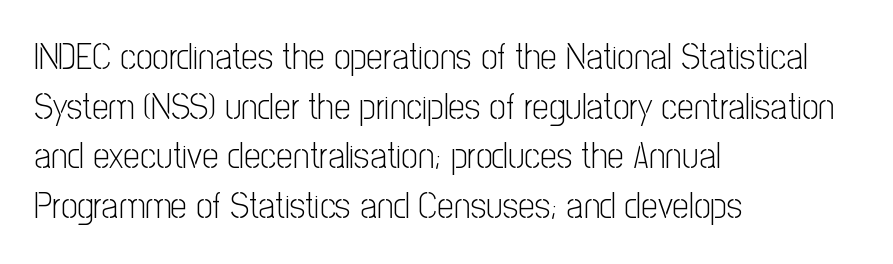
Q: Is the text bold? A: No.
Q: Is the text italic (slanted)? A: No, it is upright.
Q: Is the typeface a serif or a sans-serif typeface? A: Sans-serif.
Q: Is the text underlined? A: No.
Q: How is the paragraph aligned? A: Left-aligned.
Q: Is the spacing between letters normal or unusually wide? A: Normal.
Q: Is the spacing between lines tight, normal or loose? A: Normal.
Q: Width (condensed, normal, or wide)? A: Condensed.
Q: Stroke contrast? A: Low.
Q: x-height? A: Medium.
Q: Monospaced? A: No.
